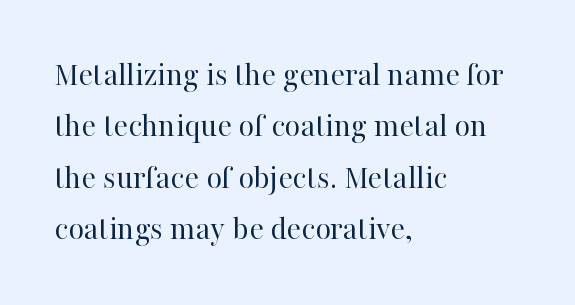
The image shows 34 px regular-weight serif type, upright; set left-aligned, normal line spacing (1.51x), normal letter spacing, not underlined; high stroke contrast and a medium x-height.
